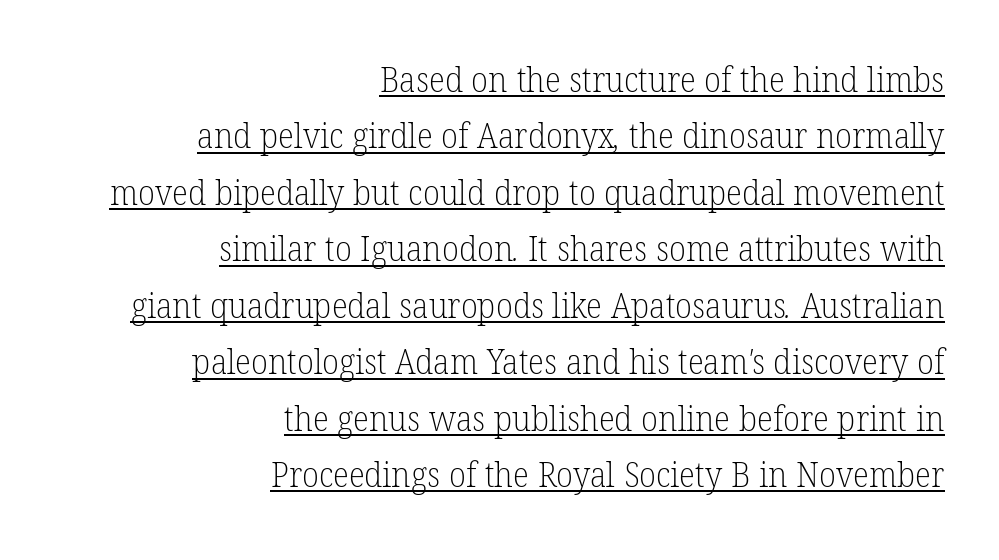
{"serif": "yes", "bold": "no", "weight": "light", "width": "normal", "stroke_contrast": "low", "x_height": "medium", "monospaced": "no", "underline": "yes", "align": "right", "line_spacing": "normal", "line_spacing_ratio": 1.66, "letter_spacing": "normal", "letter_spacing_em": 0.0, "glyph_px": 34}
